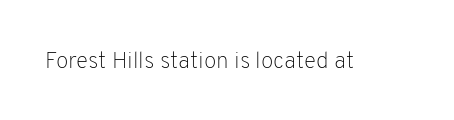
The type is set solid horizontally, with unmodified tracking. Words float on clear page, feet unadorned. A quiet, ordinary-to-light weight characterises the typeface. The type sits square on the baseline with zero lean.
